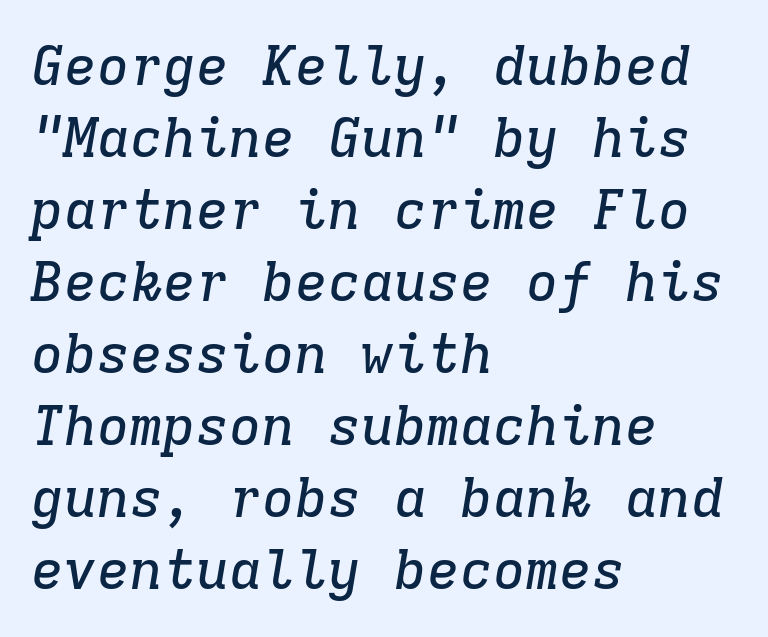
Whoever set this chose a conventional vertical rhythm. The passage shown is typed in a monospace face where columns stay perfectly aligned. The font's italic variant was chosen for this text. Little horizontal feet cap the strokes, marking this as serif type. There is no visible air inserted between adjacent glyphs. Honestly, there is no underline to notice here at all.
